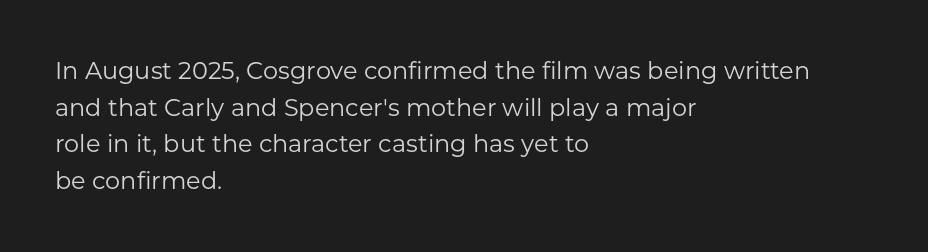
Q: Is the text bold? A: No.
Q: Is the text italic (slanted)? A: No, it is upright.
Q: Is the text underlined? A: No.
Q: How is the paragraph aligned? A: Left-aligned.
Q: Is the spacing between letters normal or unusually wide? A: Normal.
Q: Is the spacing between lines tight, normal or loose? A: Normal.
